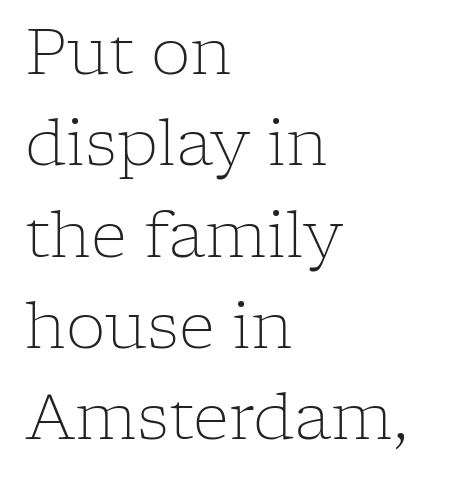
The image shows 63 px light serif type, upright; set left-aligned, normal line spacing (1.45x), normal letter spacing, not underlined; low stroke contrast and a medium x-height.
